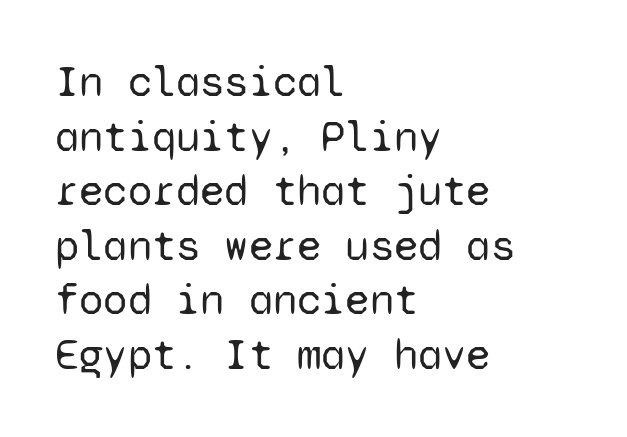
The image shows 44 px regular-weight sans-serif type, upright, monospaced; set left-aligned, line spacing 1.24x, normal letter spacing, not underlined; low stroke contrast and a medium x-height.
